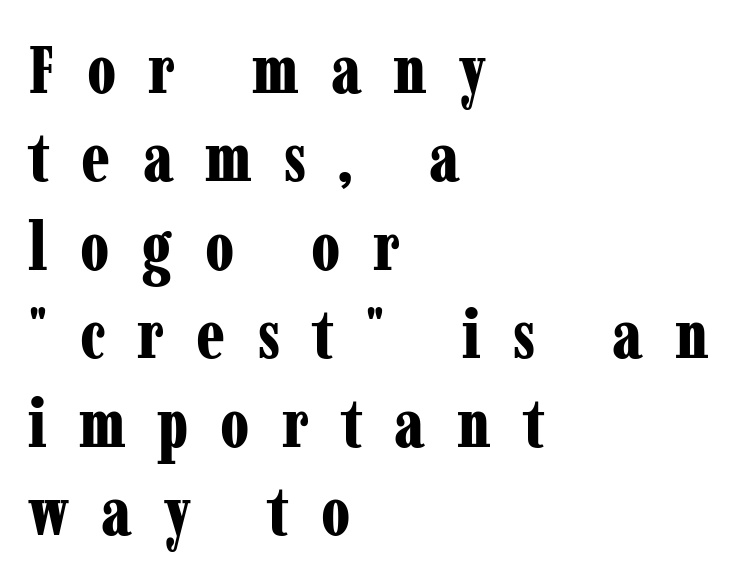
The image shows 68 px bold, condensed serif type, upright; set left-aligned, normal line spacing (1.3x), unusually wide letter spacing (+0.47 em), not underlined; low stroke contrast and a medium x-height.
